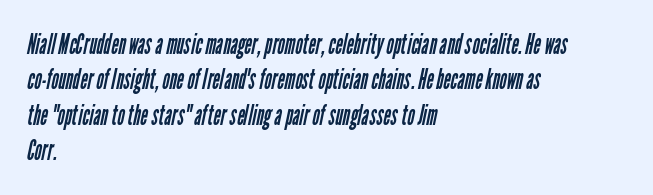
In terms of letterform style, serifs are entirely absent. A typesetter would call this zero additional tracking. Spacing verdict: proportional, widths tailored to each character. Bare-footed words on every line. Caption: multi-line text, flush left, ragged right. Leading matches the norm, producing a regular column.
